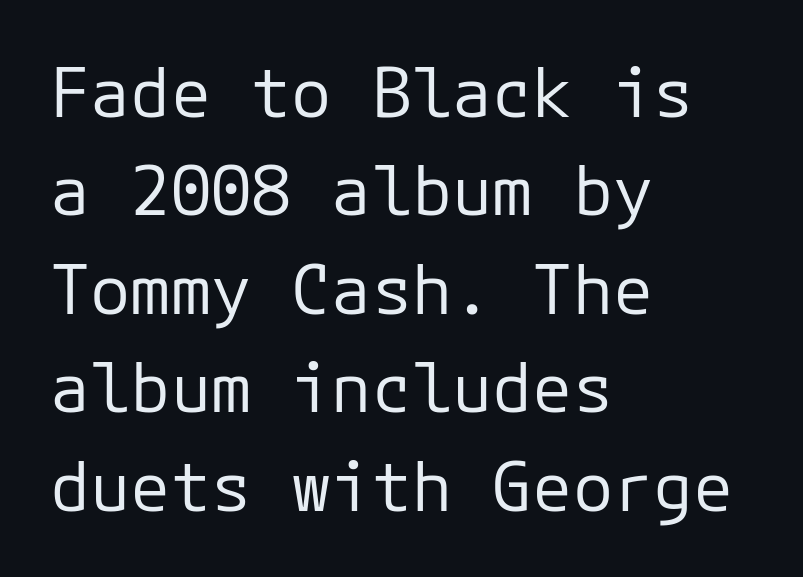
Stem width sits at or under what a default text font uses. When letters stand straight like this, we call the style roman or upright. These lines are rendered in a fixed-pitch font. Casual observation: everything's shoved over to the left. Serifs: no, the terminals of the letterforms are clean.
